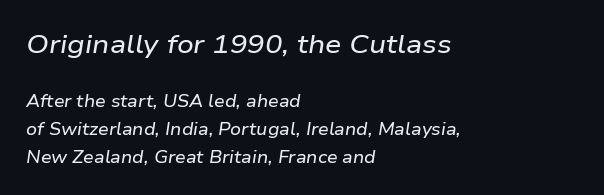
The image shows 26 px text type, italic (leaning right); set left-aligned, normal line spacing (1.63x), normal letter spacing, not underlined; the first (top) block is 1.53x larger.
